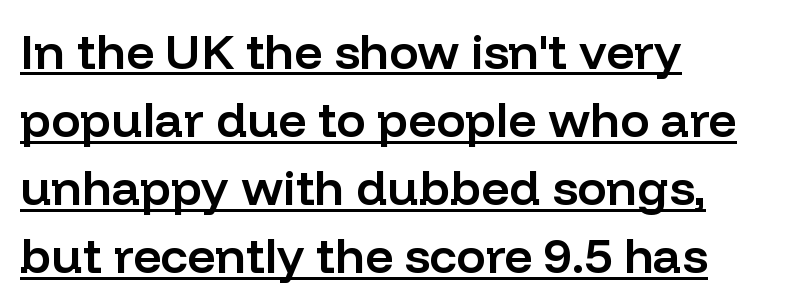
Q: Is the text bold? A: Semi-bold.
Q: Is the text italic (slanted)? A: No, it is upright.
Q: Is the typeface a serif or a sans-serif typeface? A: Sans-serif.
Q: Is the text underlined? A: Yes.
Q: How is the paragraph aligned? A: Left-aligned.
Q: Is the spacing between letters normal or unusually wide? A: Normal.
Q: Is the spacing between lines tight, normal or loose? A: Normal.
Q: Width (condensed, normal, or wide)? A: Normal.
Q: Stroke contrast? A: Low.
Q: x-height? A: Medium.
Q: Monospaced? A: No.
